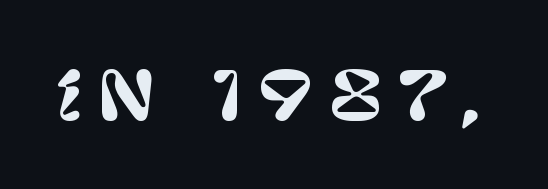
Q: Is the text italic (slanted)? A: Yes.
Q: Is the typeface a serif or a sans-serif typeface? A: Sans-serif.
Q: Is the text underlined? A: No.
Q: Is the spacing between letters normal or unusually wide? A: Unusually wide.
Q: Width (condensed, normal, or wide)? A: Normal.
Q: Stroke contrast? A: Low.
Q: x-height? A: Large.
Q: Monospaced? A: No.
